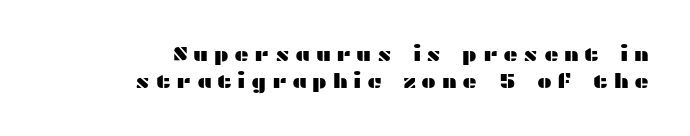
The font's upright variant was chosen for this text. The space directly below the letters is spotless. The type is letterspaced generously, with wide tracking. Interline gaps are of average width in this sample. A flush-right, rag-left setting is used for this passage.
